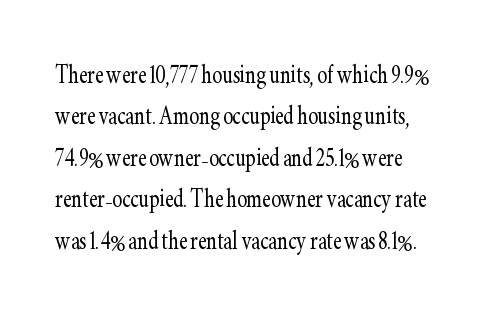
The weight would be labelled regular, book, light, or lighter still. Note the varied advance widths — an 'i' is clearly narrower than an 'm'. Evenly set lines give the paragraph a standard silhouette. Typeset ragged right — the left edge is the straight one. Unmarked baselines from the first word to the last.
